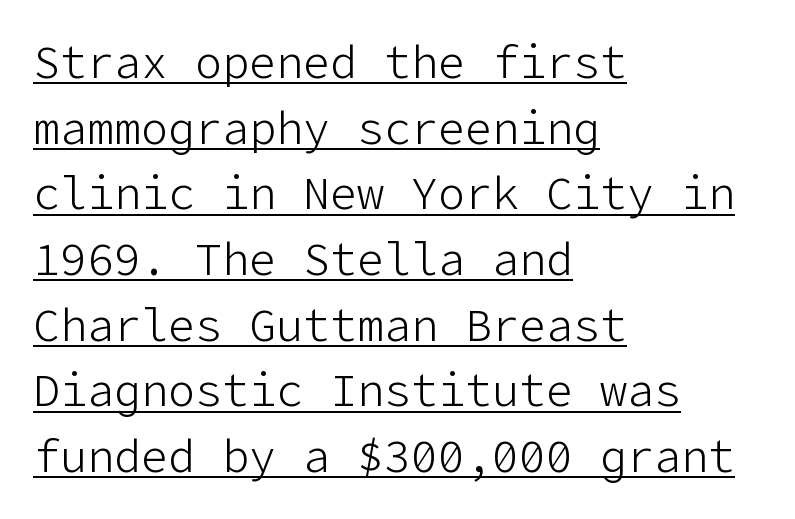
{"serif": "no", "italic": "no", "bold": "no", "weight": "light", "width": "normal", "stroke_contrast": "low", "x_height": "medium", "underline": "yes", "align": "left", "line_spacing": "normal", "line_spacing_ratio": 1.46, "letter_spacing": "normal", "letter_spacing_em": 0.0, "glyph_px": 45}
